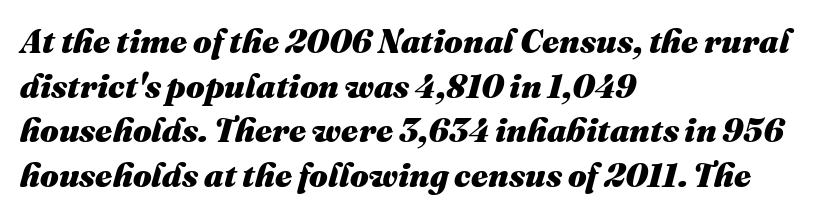
{"italic": "yes", "lean": "right", "slant_degrees": 16, "bold": "yes", "weight": "heavy", "width": "normal", "stroke_contrast": "medium", "x_height": "medium", "monospaced": "no", "underline": "no", "align": "left", "line_spacing": "normal", "line_spacing_ratio": 1.35, "letter_spacing": "normal", "letter_spacing_em": 0.0, "glyph_px": 33}
